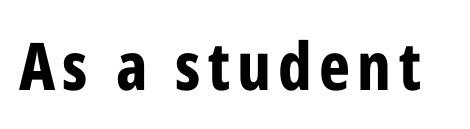
Q: Is the text bold? A: Yes.
Q: Is the text italic (slanted)? A: No, it is upright.
Q: Is the typeface a serif or a sans-serif typeface? A: Sans-serif.
Q: Is the text underlined? A: No.
Q: Width (condensed, normal, or wide)? A: Condensed.
Q: Stroke contrast? A: Low.
Q: x-height? A: Medium.
Q: Monospaced? A: No.
